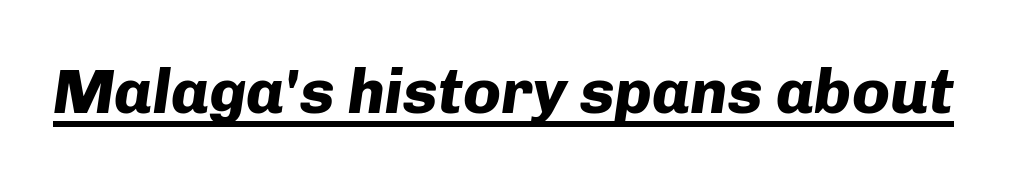
{"italic": "yes", "lean": "right", "slant_degrees": 8, "bold": "yes", "weight": "heavy", "width": "normal", "stroke_contrast": "low", "x_height": "medium", "monospaced": "no", "underline": "yes", "letter_spacing": "normal", "letter_spacing_em": 0.0, "glyph_px": 63}
